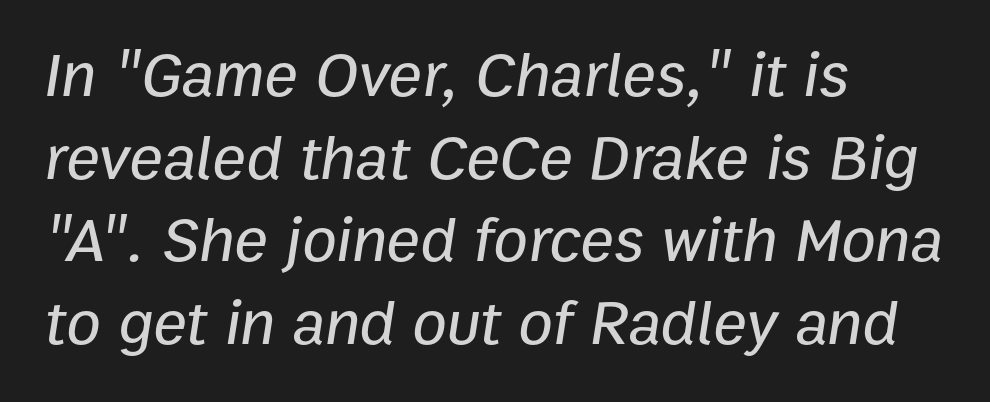
{"italic": "yes", "lean": "right", "slant_degrees": 9, "width": "normal", "stroke_contrast": "low", "x_height": "medium", "monospaced": "no", "underline": "no", "align": "left", "line_spacing": "normal", "line_spacing_ratio": 1.31, "letter_spacing": "normal", "letter_spacing_em": 0.0, "glyph_px": 63}
